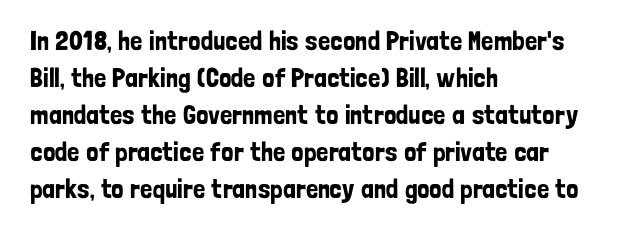
{"italic": "no", "underline": "no", "align": "left", "line_spacing": "normal", "line_spacing_ratio": 1.37, "letter_spacing": "normal", "letter_spacing_em": 0.0, "glyph_px": 27}
